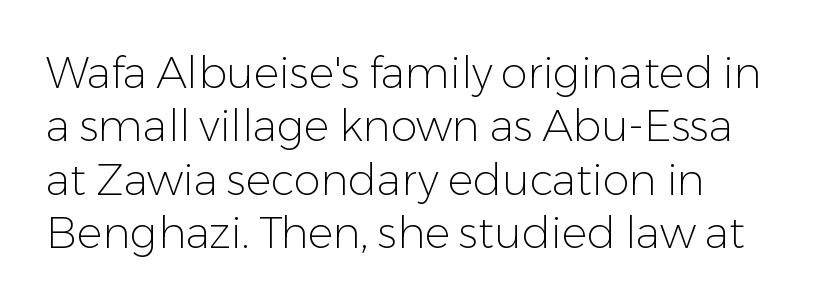
The font sits on the lighter half of the weight spectrum, regular included. Unlike a traditional serif, this face leaves its strokes unadorned. Note the varied advance widths — an 'i' is clearly narrower than an 'm'. Tracking here is standard; glyphs follow each other at the usual distance. Unmarked baselines from the first word to the last.
